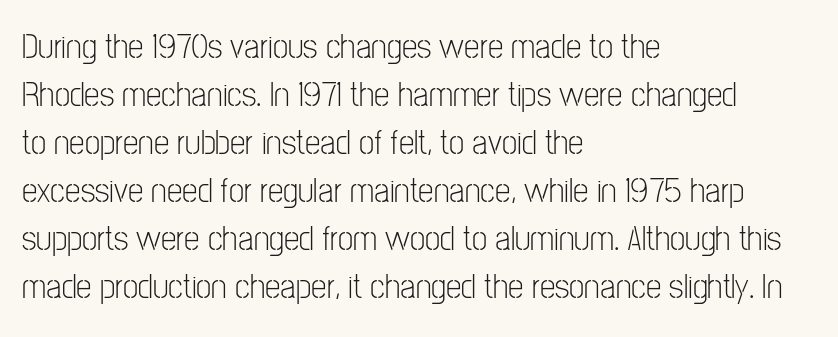
{"serif": "no", "italic": "no", "bold": "no", "weight": "light", "width": "condensed", "stroke_contrast": "low", "x_height": "medium", "monospaced": "no", "underline": "no", "align": "left", "line_spacing": "normal", "line_spacing_ratio": 1.37, "letter_spacing": "normal", "letter_spacing_em": 0.0, "glyph_px": 35}
